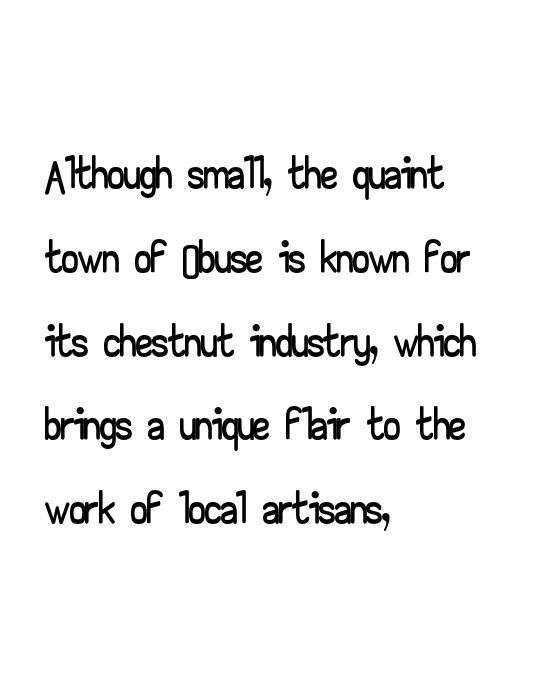
Q: Is the text italic (slanted)? A: No, it is upright.
Q: Is the typeface a serif or a sans-serif typeface? A: Sans-serif.
Q: Is the text underlined? A: No.
Q: How is the paragraph aligned? A: Left-aligned.
Q: Is the spacing between letters normal or unusually wide? A: Normal.
Q: Is the spacing between lines tight, normal or loose? A: Normal.
Q: Width (condensed, normal, or wide)? A: Wide.
Q: Stroke contrast? A: Low.
Q: x-height? A: Small.
Q: Monospaced? A: No.
